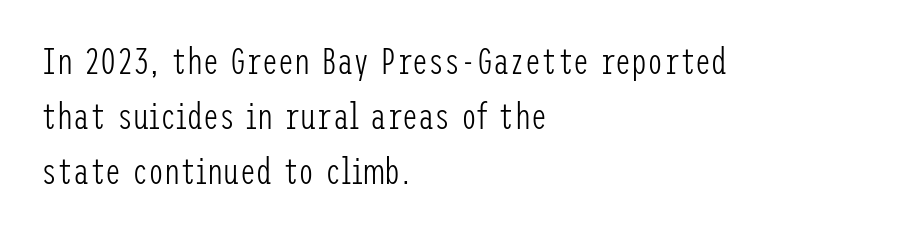
The image shows 36 px light, condensed sans-serif type, upright; set left-aligned, normal line spacing (1.53x), normal letter spacing, not underlined; low stroke contrast and a medium x-height.
